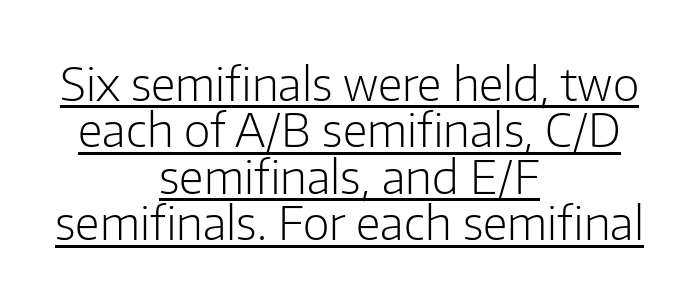
{"serif": "no", "italic": "no", "bold": "no", "weight": "light", "width": "normal", "stroke_contrast": "low", "x_height": "medium", "monospaced": "no", "underline": "yes", "align": "center", "line_spacing": "tight", "line_spacing_ratio": 1.01, "letter_spacing": "normal", "letter_spacing_em": 0.0, "glyph_px": 46}
